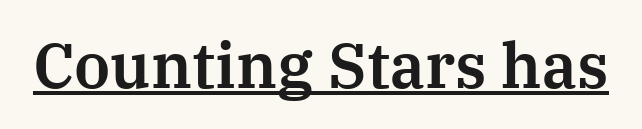
{"serif": "yes", "italic": "no", "width": "normal", "stroke_contrast": "medium", "x_height": "medium", "monospaced": "no", "underline": "yes", "letter_spacing": "normal", "letter_spacing_em": 0.0, "glyph_px": 63}
